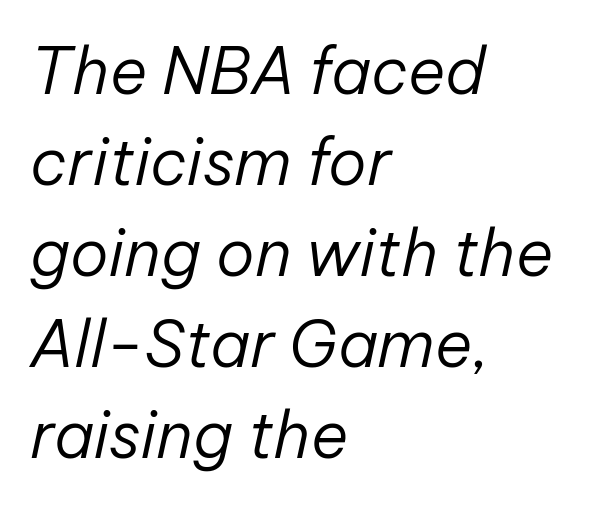
Q: Is the text bold? A: No.
Q: Is the text italic (slanted)? A: Yes, it leans right by about 12 degrees.
Q: Is the text underlined? A: No.
Q: How is the paragraph aligned? A: Left-aligned.
Q: Is the spacing between letters normal or unusually wide? A: Normal.
Q: Is the spacing between lines tight, normal or loose? A: Normal.
Q: Width (condensed, normal, or wide)? A: Normal.
Q: Stroke contrast? A: Low.
Q: x-height? A: Medium.
Q: Monospaced? A: No.
